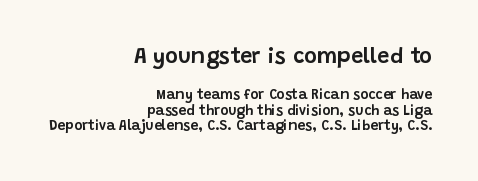
Students, observe: this is what under-led, compact text looks like. These lines are set flush right with a ragged left edge. This layout puts the oversized block above and the modest block below. No word sits above an underline.
